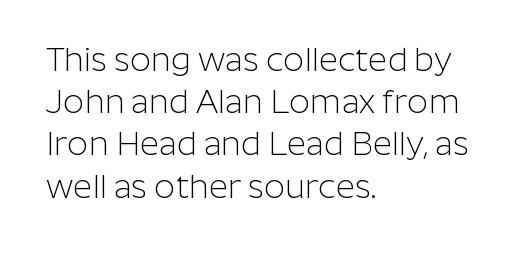
{"serif": "no", "italic": "no", "bold": "no", "weight": "light", "width": "normal", "stroke_contrast": "low", "x_height": "medium", "monospaced": "no", "underline": "no", "align": "left", "line_spacing": "normal", "line_spacing_ratio": 1.28, "letter_spacing": "normal", "letter_spacing_em": 0.0, "glyph_px": 33}
